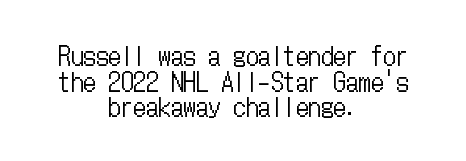
Q: Is the text bold? A: No.
Q: Is the text italic (slanted)? A: No, it is upright.
Q: Is the text underlined? A: No.
Q: How is the paragraph aligned? A: Centered.
Q: Is the spacing between letters normal or unusually wide? A: Normal.
Q: Is the spacing between lines tight, normal or loose? A: Tight.
